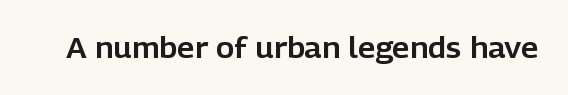
Q: Is the text italic (slanted)? A: No, it is upright.
Q: Is the typeface a serif or a sans-serif typeface? A: Sans-serif.
Q: Is the text underlined? A: No.
Q: Is the spacing between letters normal or unusually wide? A: Normal.
Q: Width (condensed, normal, or wide)? A: Normal.
Q: Stroke contrast? A: Low.
Q: x-height? A: Medium.
Q: Monospaced? A: No.
